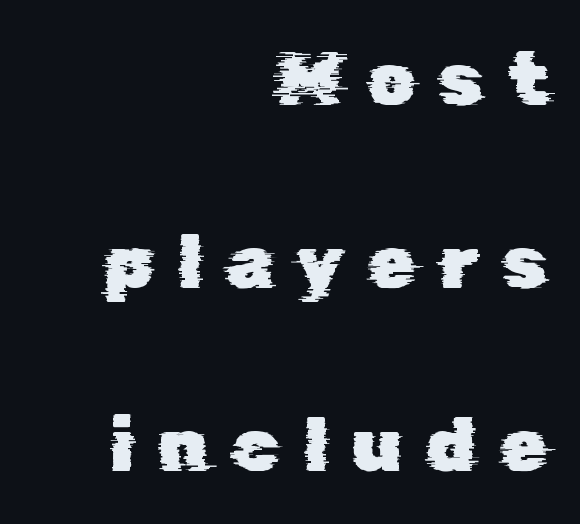
Q: Is the typeface a serif or a sans-serif typeface? A: Sans-serif.
Q: Is the text underlined? A: No.
Q: How is the paragraph aligned? A: Right-aligned.
Q: Is the spacing between letters normal or unusually wide? A: Unusually wide.
Q: Is the spacing between lines tight, normal or loose? A: Loose.
Q: Width (condensed, normal, or wide)? A: Normal.
Q: Stroke contrast? A: Low.
Q: x-height? A: Medium.
Q: Monospaced? A: No.
